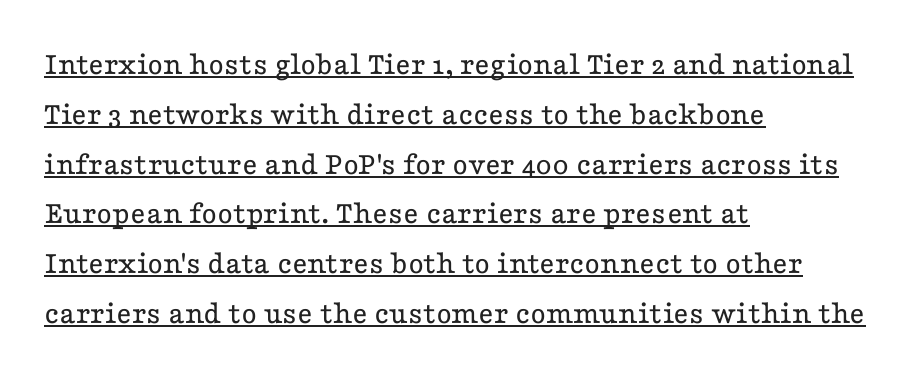
The image shows 33 px regular-weight, wide serif type, upright; set left-aligned, normal line spacing (1.51x), normal letter spacing, underlined; low stroke contrast and a medium x-height.
